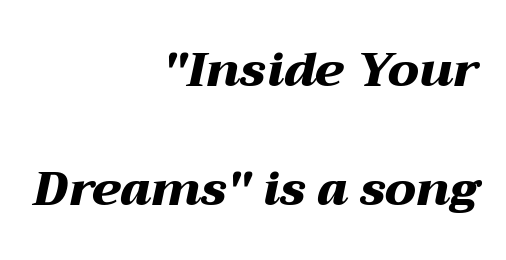
Q: Is the text bold? A: Yes.
Q: Is the text italic (slanted)? A: Yes, it leans right by about 12 degrees.
Q: Is the text underlined? A: No.
Q: How is the paragraph aligned? A: Right-aligned.
Q: Is the spacing between letters normal or unusually wide? A: Normal.
Q: Is the spacing between lines tight, normal or loose? A: Loose.
Q: Width (condensed, normal, or wide)? A: Wide.
Q: Stroke contrast? A: Medium.
Q: x-height? A: Medium.
Q: Monospaced? A: No.
